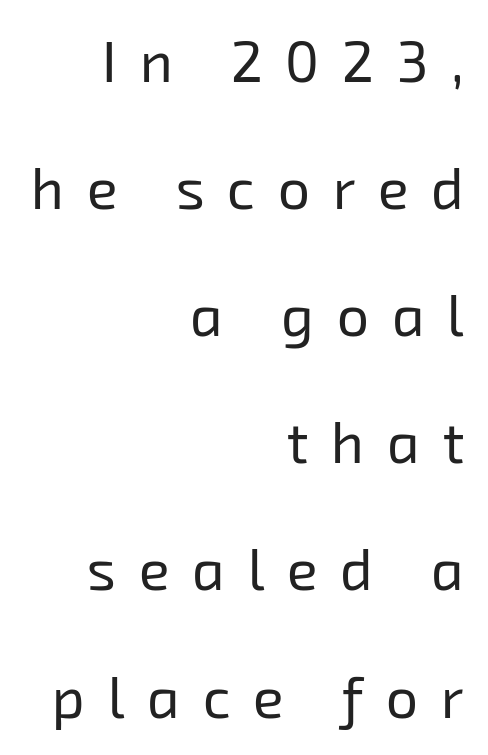
The image shows 57 px regular-weight sans-serif type; set right-aligned, loose line spacing (2.23x), unusually wide letter spacing (+0.4 em), not underlined; low stroke contrast and a medium x-height.
